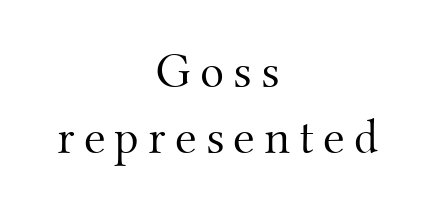
The image shows 50 px light serif type, upright; set centered, normal line spacing (1.33x), not underlined; medium stroke contrast and a small x-height.
